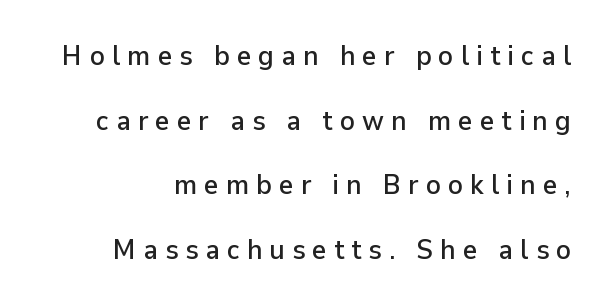
The vertical gap from one line to the next is large. Unlike a traditional serif, this face leaves its strokes unadorned. Looks like regular typesetting: each glyph gets only the width it needs. Rule under the text: the space is simply empty. No italicization has been applied; the sample stays upright.
